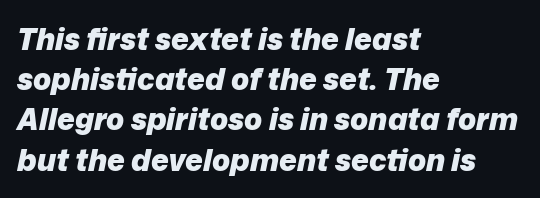
The letters are bold, with thick, heavy strokes. Style check: oblique. Quick note: underline off. This rendering leaves character spacing at its baseline value.
